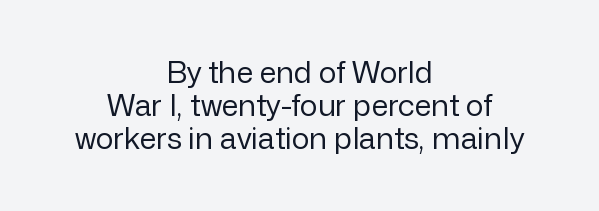
{"serif": "no", "italic": "no", "bold": "no", "weight": "regular", "width": "normal", "stroke_contrast": "low", "x_height": "medium", "monospaced": "no", "underline": "no", "align": "center", "line_spacing": "tight", "line_spacing_ratio": 1.1, "letter_spacing": "normal", "letter_spacing_em": 0.0, "glyph_px": 30}
